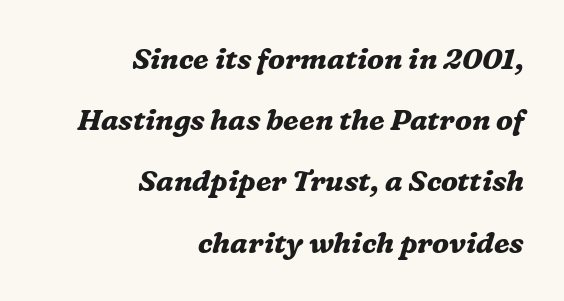
The axis of the letterforms is tilted away from vertical. Its strokes are broad and dark, the hallmark of bold type. Varying glyph widths throughout — classic text-font behaviour. Short note: letters normally spaced. Each row of text sits above clean, open space.
